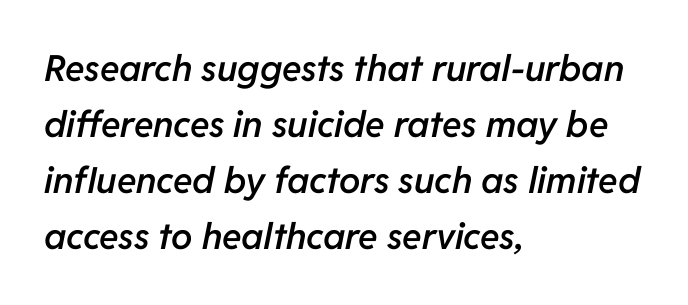
Is the type bold? Partly — it's a semibold, heavier than regular but not fully bold. Typeset ragged right — the left edge is the straight one. This rendering leaves character spacing at its baseline value. The axis of the letterforms is tilted away from vertical. Only glyphs here, with clear space below each row.
